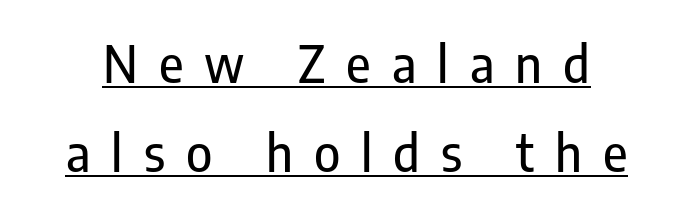
Q: Is the text italic (slanted)? A: No, it is upright.
Q: Is the typeface a serif or a sans-serif typeface? A: Sans-serif.
Q: Is the text underlined? A: Yes.
Q: Is the spacing between letters normal or unusually wide? A: Unusually wide.
Q: Width (condensed, normal, or wide)? A: Condensed.
Q: Stroke contrast? A: Low.
Q: x-height? A: Medium.
Q: Monospaced? A: No.
